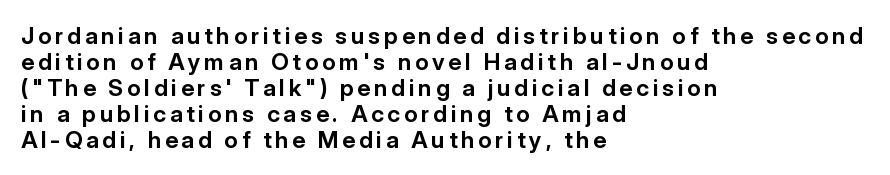
The image shows 23 px bold type, upright; set left-aligned, tight line spacing (1.13x), not underlined.
